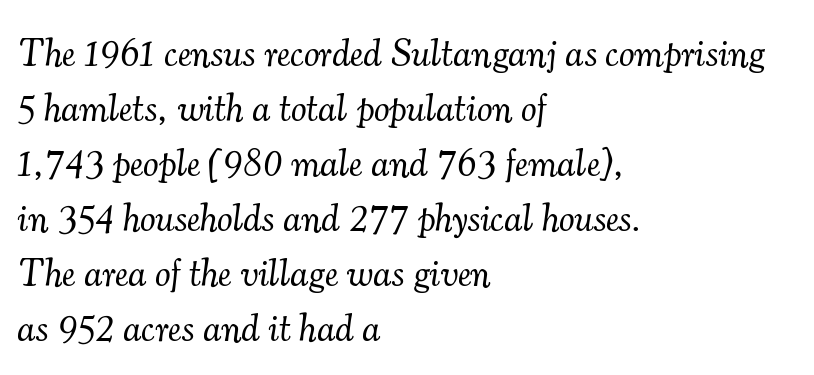
Q: Is the text bold? A: No.
Q: Is the text italic (slanted)? A: Yes, it leans right by about 7 degrees.
Q: Is the typeface a serif or a sans-serif typeface? A: Serif.
Q: Is the text underlined? A: No.
Q: How is the paragraph aligned? A: Left-aligned.
Q: Is the spacing between letters normal or unusually wide? A: Normal.
Q: Is the spacing between lines tight, normal or loose? A: Normal.
Q: Width (condensed, normal, or wide)? A: Normal.
Q: Stroke contrast? A: Medium.
Q: x-height? A: Small.
Q: Monospaced? A: No.
